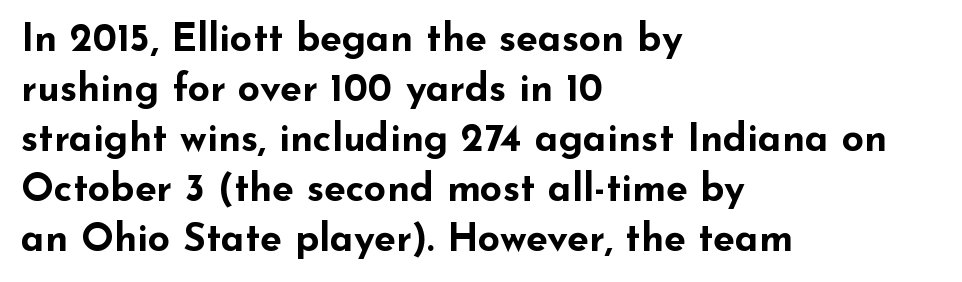
{"serif": "no", "italic": "no", "bold": "yes", "weight": "bold", "width": "wide", "stroke_contrast": "low", "x_height": "small", "monospaced": "no", "underline": "no", "align": "left", "line_spacing": "normal", "line_spacing_ratio": 1.28, "letter_spacing": "normal", "letter_spacing_em": 0.0, "glyph_px": 39}
